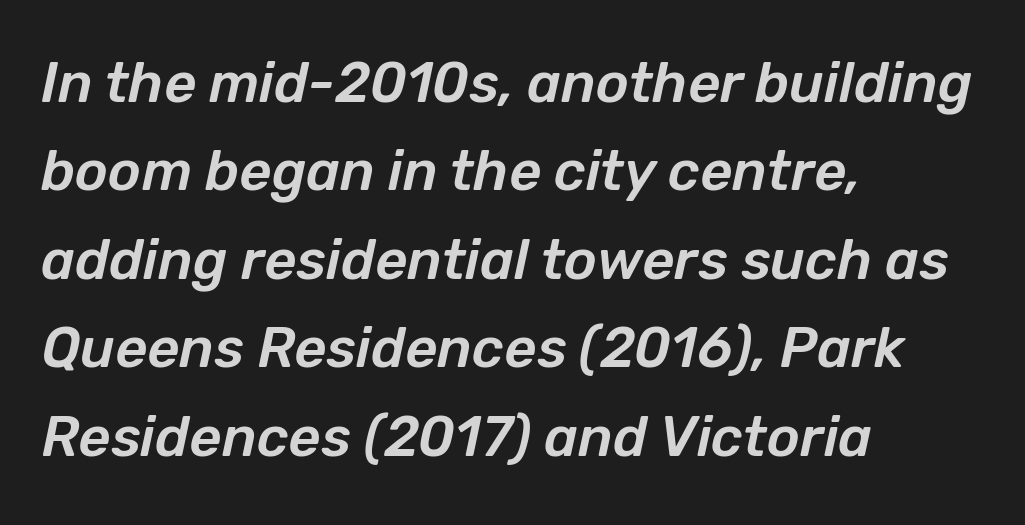
This sample uses an oblique cut, with every glyph tilted off the vertical. A typesetter would call this zero additional tracking. Vertically, the passage feels balanced, rows spaced as you'd expect. Only glyphs here, with clear space below each row. Is the block centered? No — it sits flush against the left margin. Here the designer chose a conventional face with non-uniform glyph widths.
